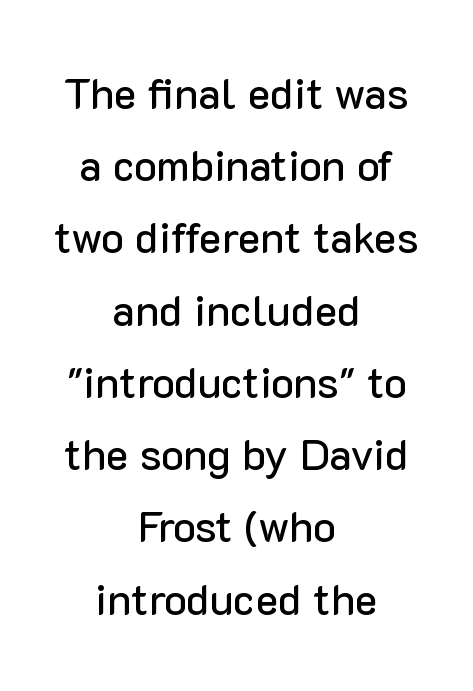
The letters stand upright; this is a roman face. Note the varied advance widths — an 'i' is clearly narrower than an 'm'. The line texture is even and compact thanks to regular tracking. Check the space under the baseline: it is left empty.
